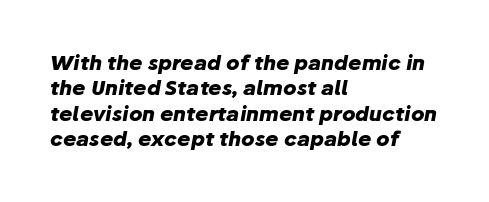
Q: Is the text bold? A: Yes.
Q: Is the text italic (slanted)? A: Yes, it leans right by about 10 degrees.
Q: Is the text underlined? A: No.
Q: How is the paragraph aligned? A: Left-aligned.
Q: Is the spacing between letters normal or unusually wide? A: Normal.
Q: Is the spacing between lines tight, normal or loose? A: Normal.
